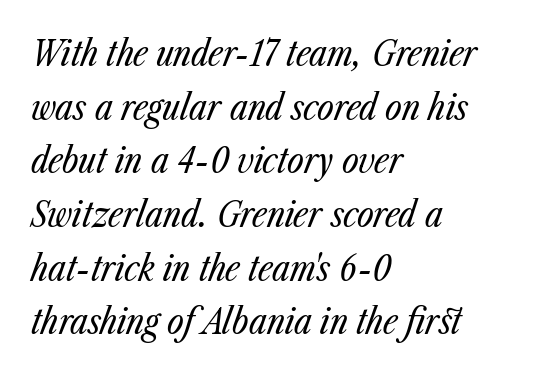
Q: Is the text bold? A: No.
Q: Is the text italic (slanted)? A: Yes, it leans right by about 23 degrees.
Q: Is the text underlined? A: No.
Q: How is the paragraph aligned? A: Left-aligned.
Q: Is the spacing between letters normal or unusually wide? A: Normal.
Q: Is the spacing between lines tight, normal or loose? A: Normal.
Q: Width (condensed, normal, or wide)? A: Condensed.
Q: Stroke contrast? A: Low.
Q: x-height? A: Medium.
Q: Monospaced? A: No.
